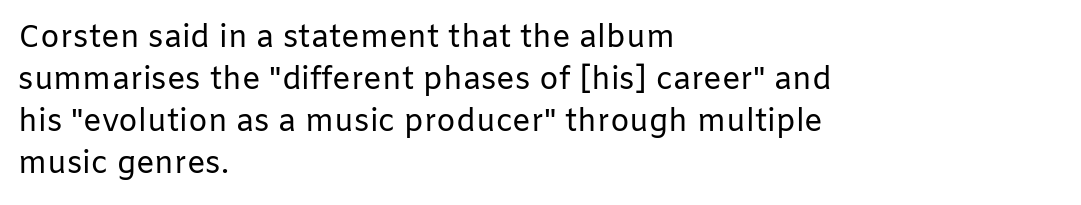
The rendering uses natural spacing where letterforms have individual widths. A sans-serif font was chosen for this passage. Descenders hang freely into open space. Each line starts at the same left margin while the right side varies. Stems and bowls with no extra thickness — not bold. Leading: standard.
